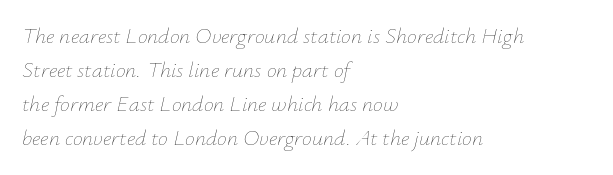
Nobody touched the tracking dial on this one. Normally led — the rows are evenly, conventionally spaced. Letters have the restrained weight of plain body copy at most. Does the copy run flush right? No — it runs flush left. Any mark beneath the type? The region is blank. Observe the lean: these are italic letterforms.
